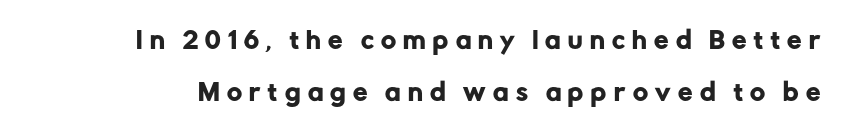
The image shows 23 px text type, upright; set loose line spacing (2.27x), unusually wide letter spacing (+0.32 em), not underlined.
